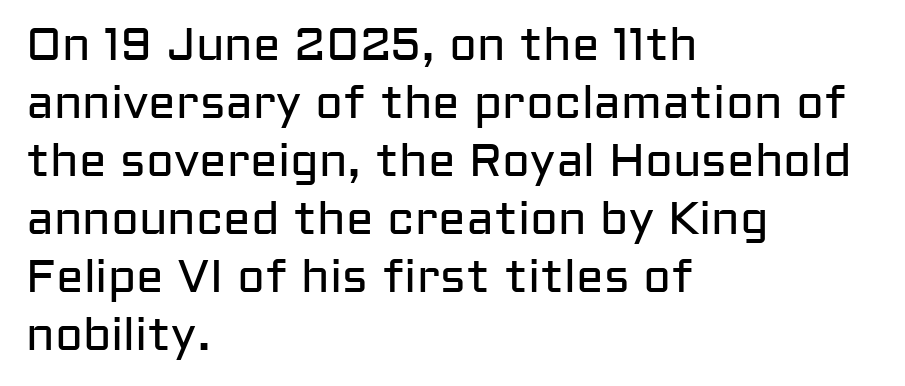
The image shows 46 px regular-weight sans-serif type, upright; set left-aligned, normal line spacing (1.26x), normal letter spacing, not underlined; low stroke contrast and a medium x-height.
